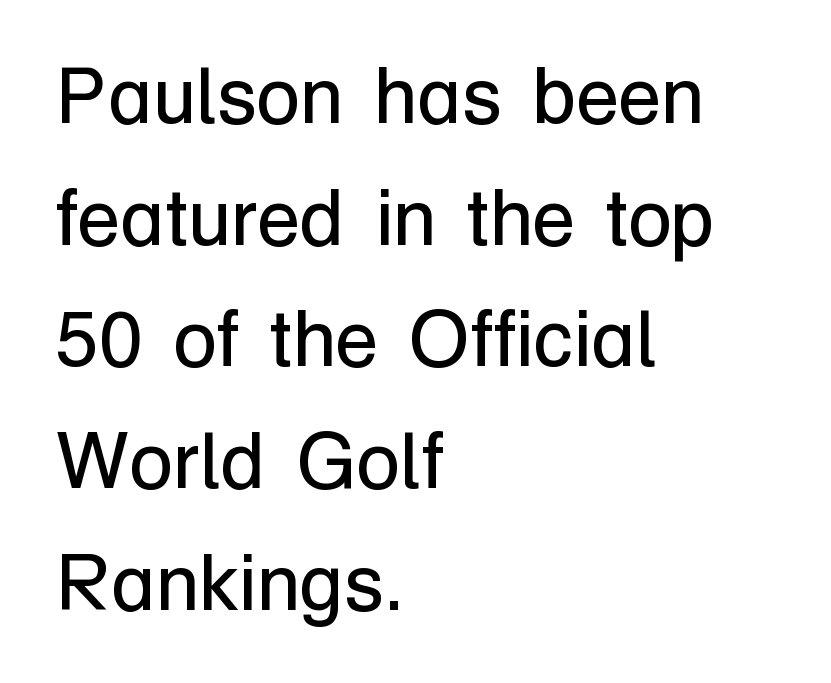
{"serif": "no", "italic": "no", "bold": "no", "weight": "regular", "width": "normal", "stroke_contrast": "low", "x_height": "medium", "monospaced": "no", "underline": "no", "align": "left", "line_spacing": "normal", "line_spacing_ratio": 1.54, "letter_spacing": "normal", "letter_spacing_em": 0.0, "glyph_px": 79}
